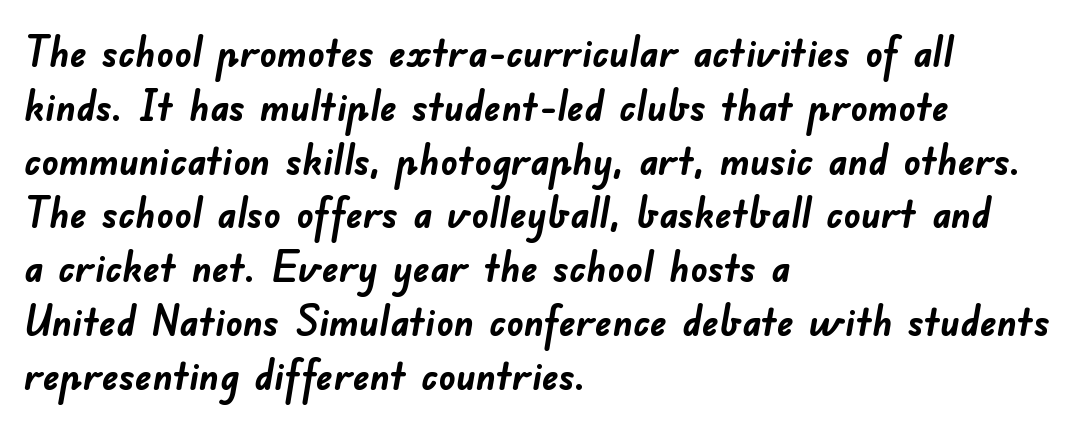
The image shows 42 px semibold sans-serif type; set left-aligned, normal line spacing (1.28x), normal letter spacing, not underlined; low stroke contrast and a small x-height.
